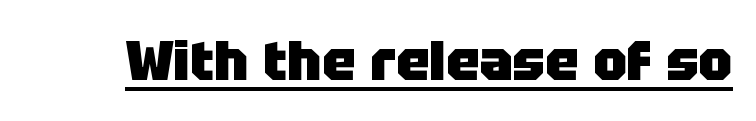
Q: Is the text bold? A: Yes.
Q: Is the text italic (slanted)? A: No, it is upright.
Q: Is the typeface a serif or a sans-serif typeface? A: Sans-serif.
Q: Is the text underlined? A: Yes.
Q: Is the spacing between letters normal or unusually wide? A: Normal.
Q: Width (condensed, normal, or wide)? A: Normal.
Q: Stroke contrast? A: Low.
Q: x-height? A: Large.
Q: Monospaced? A: No.
